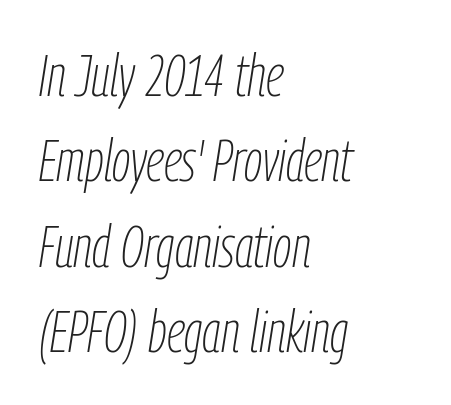
{"italic": "yes", "lean": "right", "slant_degrees": 9, "bold": "no", "weight": "thin", "width": "condensed", "stroke_contrast": "low", "x_height": "medium", "monospaced": "no", "underline": "no", "align": "left", "line_spacing": "normal", "line_spacing_ratio": 1.47, "letter_spacing": "normal", "letter_spacing_em": 0.0, "glyph_px": 58}
